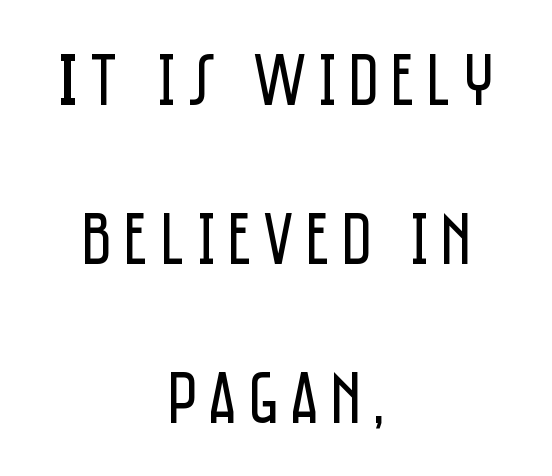
The image shows 74 px regular-weight, condensed sans-serif type, upright; set centered, loose line spacing (2.15x), not underlined; low stroke contrast and a large x-height.
